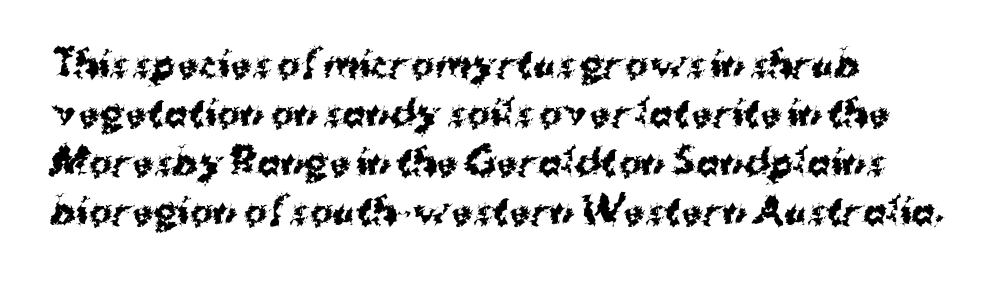
Rows of type keep a routine distance in the vertical direction. Alignment: flush left. Summary of weight: heavy, a full bold. Spacing between characters is what you'd get straight out of the box. You could not count columns in this text — the font is proportionally spaced.
